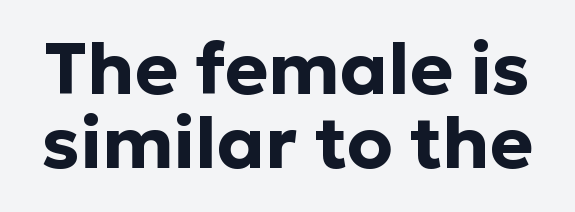
Q: Is the text bold? A: Yes.
Q: Is the text italic (slanted)? A: No, it is upright.
Q: Is the typeface a serif or a sans-serif typeface? A: Sans-serif.
Q: Is the text underlined? A: No.
Q: Is the spacing between letters normal or unusually wide? A: Normal.
Q: Is the spacing between lines tight, normal or loose? A: Tight.
Q: Width (condensed, normal, or wide)? A: Normal.
Q: Stroke contrast? A: Low.
Q: x-height? A: Medium.
Q: Monospaced? A: No.
